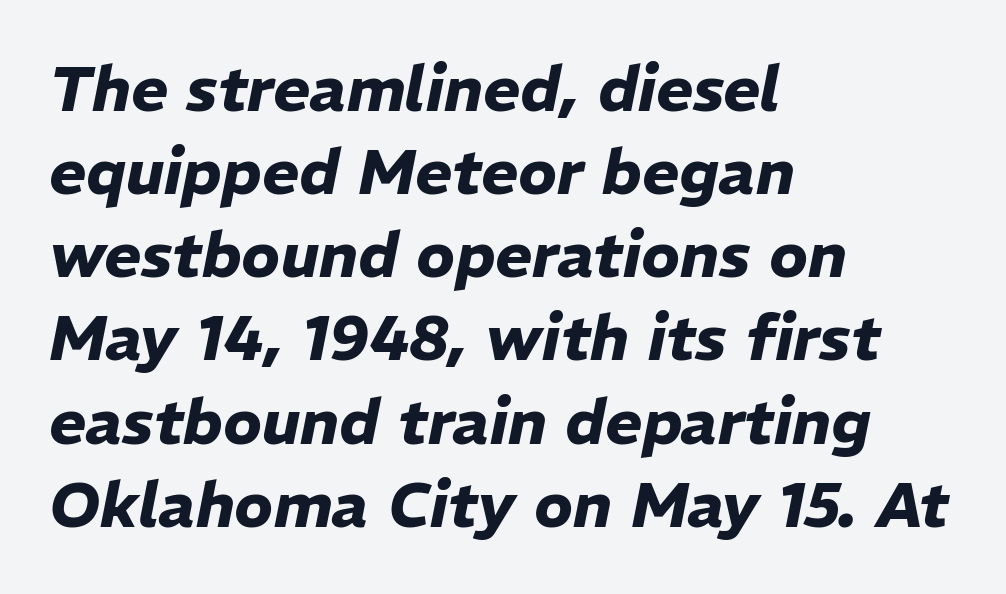
The typesetting leans heavy: a genuine bold. Honestly, there is no underline to notice here at all. A classic flush-left, rag-right setting is used for this passage. Baseline-to-baseline distance is the conventional proportion of letter height. Note the varied advance widths — an 'i' is clearly narrower than an 'm'.
